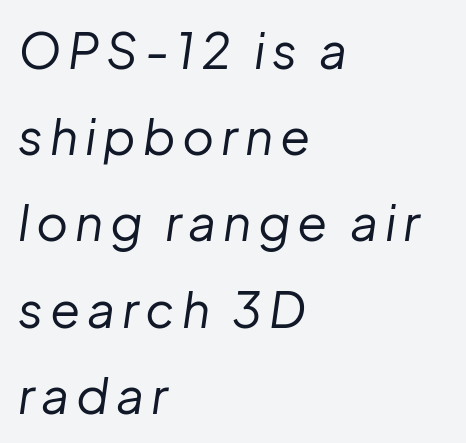
The font is comparable to plain body text, perhaps lighter. The paragraph has a hard left edge and a soft right edge. The rendering uses natural spacing where letterforms have individual widths. Is the type slanted? Yes — the strokes lean at a clear angle.
